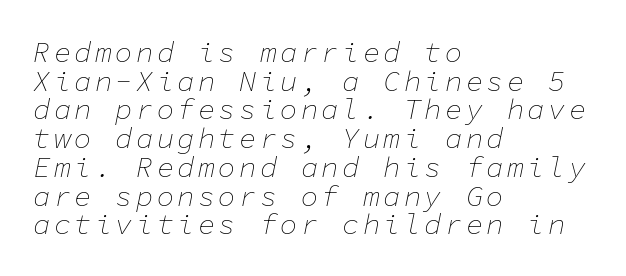
Is this a fixed-width face? Yes — each glyph sits in an identical cell. Rendered with sloped, italic letterforms. The line-height multiplier appears low, near solid setting. Line beginnings align vertically; line endings do not. Plain, unruled lines of type. The typesetting does not lean heavy: it is not bold.
